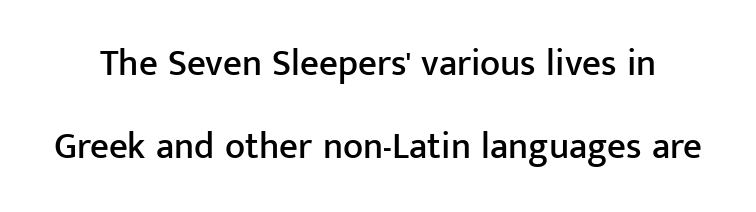
{"serif": "no", "italic": "no", "width": "normal", "stroke_contrast": "low", "x_height": "medium", "monospaced": "no", "underline": "no", "line_spacing": "loose", "line_spacing_ratio": 2.25, "letter_spacing": "normal", "letter_spacing_em": 0.0, "glyph_px": 37}
